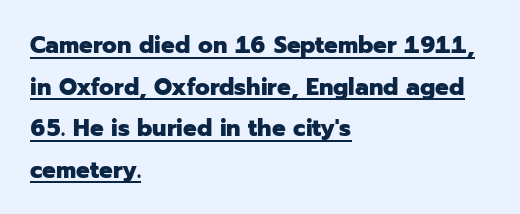
Q: Is the text bold? A: Yes.
Q: Is the text italic (slanted)? A: No, it is upright.
Q: Is the text underlined? A: Yes.
Q: How is the paragraph aligned? A: Left-aligned.
Q: Is the spacing between letters normal or unusually wide? A: Normal.
